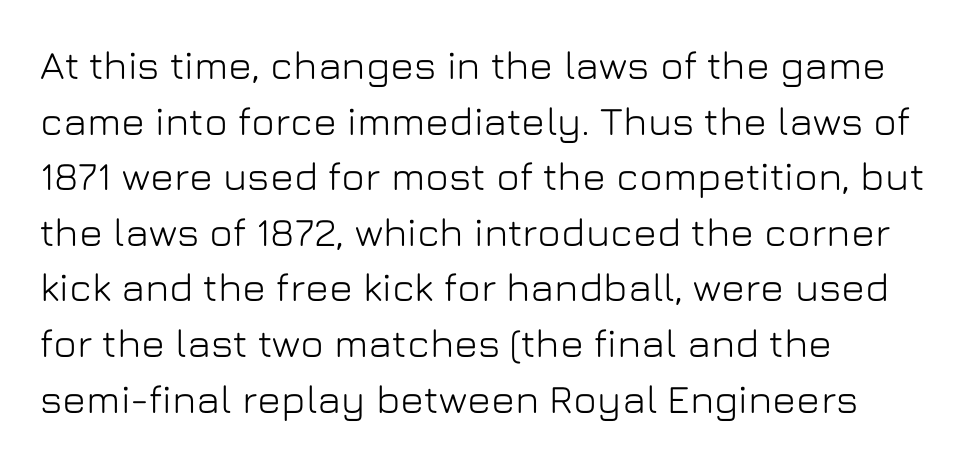
You could not count columns in this text — the font is proportionally spaced. Do the letters lean? They stand straight. Reading down the column, the eye jumps a familiar distance to each next line. Just letters on the line, the space beneath them empty.
